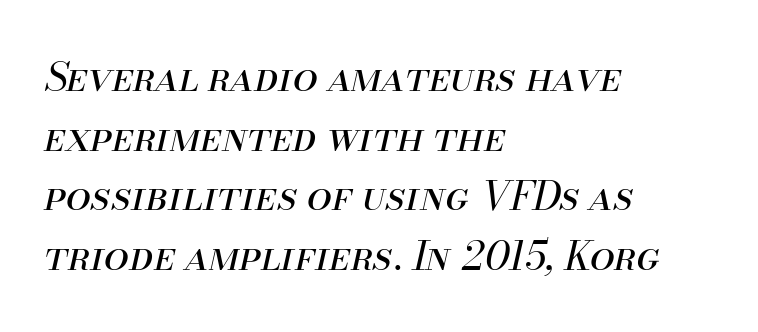
Q: Is the text bold? A: No.
Q: Is the text italic (slanted)? A: Yes, it leans right by about 13 degrees.
Q: Is the text underlined? A: No.
Q: How is the paragraph aligned? A: Left-aligned.
Q: Is the spacing between letters normal or unusually wide? A: Normal.
Q: Is the spacing between lines tight, normal or loose? A: Normal.
Q: Width (condensed, normal, or wide)? A: Normal.
Q: Stroke contrast? A: Medium.
Q: x-height? A: Small.
Q: Monospaced? A: No.
